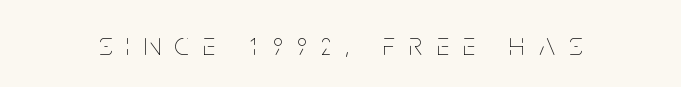
The image shows 32 px thin, condensed type, upright; set unusually wide letter spacing (+0.45 em), not underlined; low stroke contrast and a large x-height.
